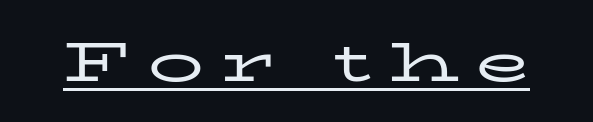
Q: Is the text bold? A: No.
Q: Is the text italic (slanted)? A: No, it is upright.
Q: Is the typeface a serif or a sans-serif typeface? A: Serif.
Q: Is the text underlined? A: Yes.
Q: Is the spacing between letters normal or unusually wide? A: Unusually wide.
Q: Width (condensed, normal, or wide)? A: Wide.
Q: Stroke contrast? A: Low.
Q: x-height? A: Medium.
Q: Monospaced? A: No.
